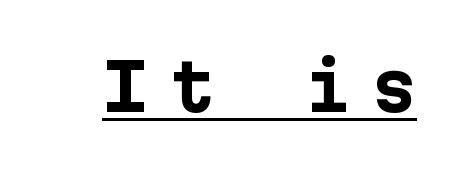
The passage shown is typeset with a sans-serif family. The rendered words wear a rule along their underside. There is plenty of visible air inserted between adjacent glyphs. Posture: upright roman. The sample has been set heavy, in full bold.
